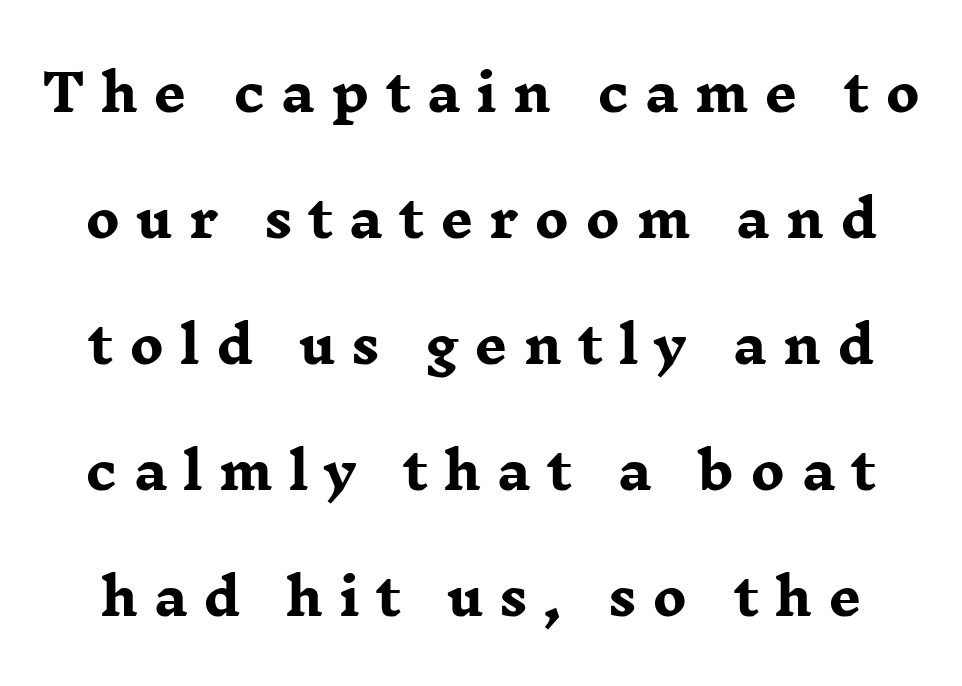
Q: Is the text bold? A: Yes.
Q: Is the text italic (slanted)? A: No, it is upright.
Q: Is the typeface a serif or a sans-serif typeface? A: Serif.
Q: Is the text underlined? A: No.
Q: Is the spacing between letters normal or unusually wide? A: Unusually wide.
Q: Is the spacing between lines tight, normal or loose? A: Loose.
Q: Width (condensed, normal, or wide)? A: Wide.
Q: Stroke contrast? A: Low.
Q: x-height? A: Medium.
Q: Monospaced? A: No.
